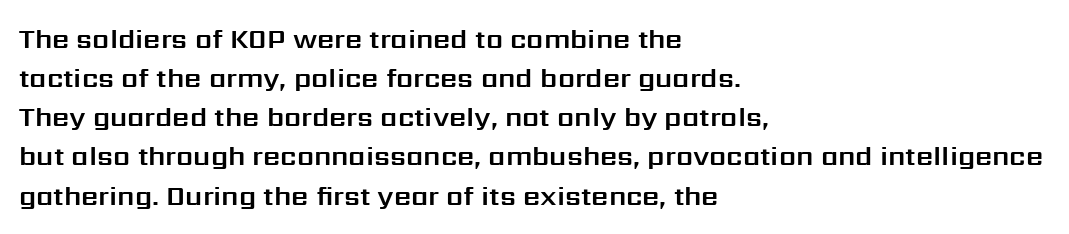
The image shows 27 px text type, upright; set left-aligned, normal line spacing (1.45x), normal letter spacing, not underlined.
